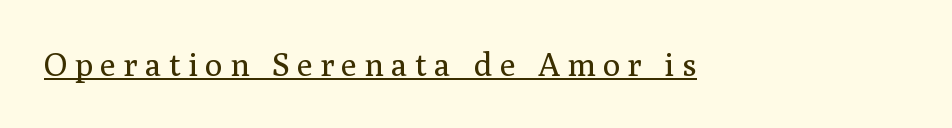
The image shows 33 px regular-weight serif type, upright; set unusually wide letter spacing (+0.22 em), underlined; medium stroke contrast and a medium x-height.
